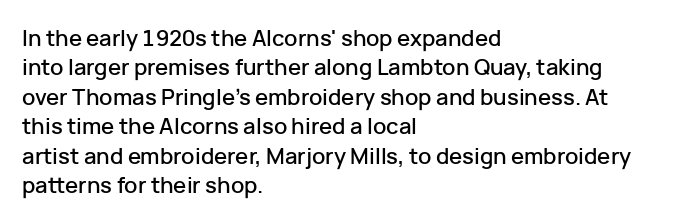
{"italic": "no", "underline": "no", "align": "left", "line_spacing": "normal", "line_spacing_ratio": 1.34, "letter_spacing": "normal", "letter_spacing_em": 0.0, "glyph_px": 22}
